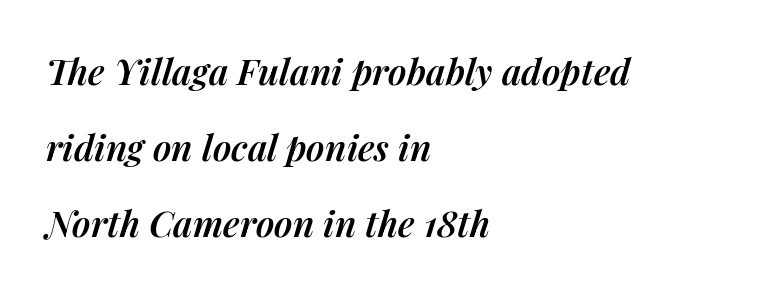
The image shows 36 px semibold type, italic (leaning right); set left-aligned, loose line spacing (2.11x), normal letter spacing, not underlined; medium stroke contrast and a medium x-height.
